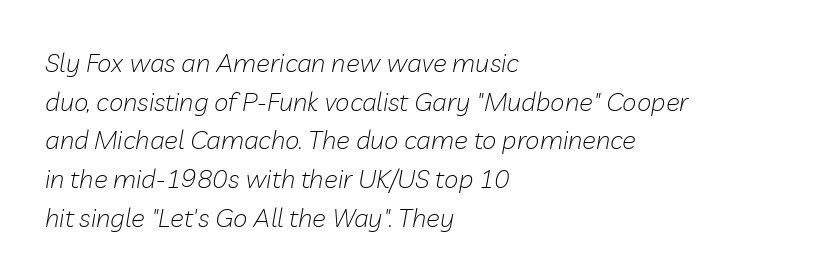
The image shows 26 px text type, italic (leaning right); set left-aligned, normal line spacing (1.49x), normal letter spacing, not underlined.
